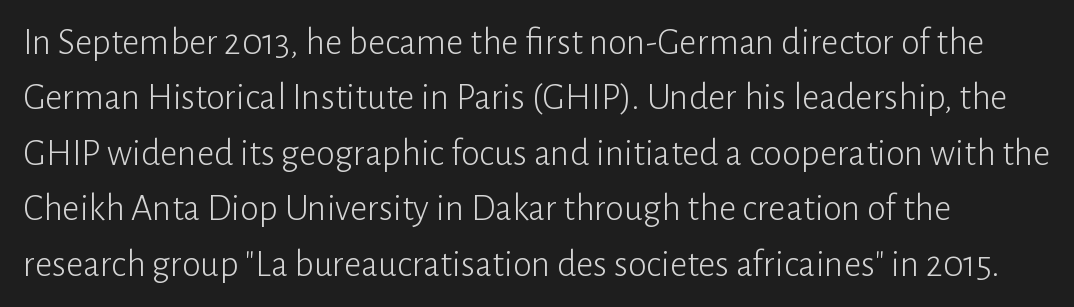
The image shows 38 px light sans-serif type, upright; set normal line spacing (1.46x), normal letter spacing, not underlined; low stroke contrast and a medium x-height.
